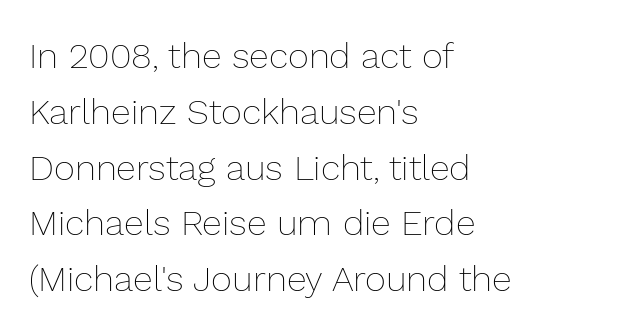
The image shows 36 px thin type, upright; set left-aligned, normal line spacing (1.55x), normal letter spacing, not underlined; low stroke contrast and a medium x-height.
